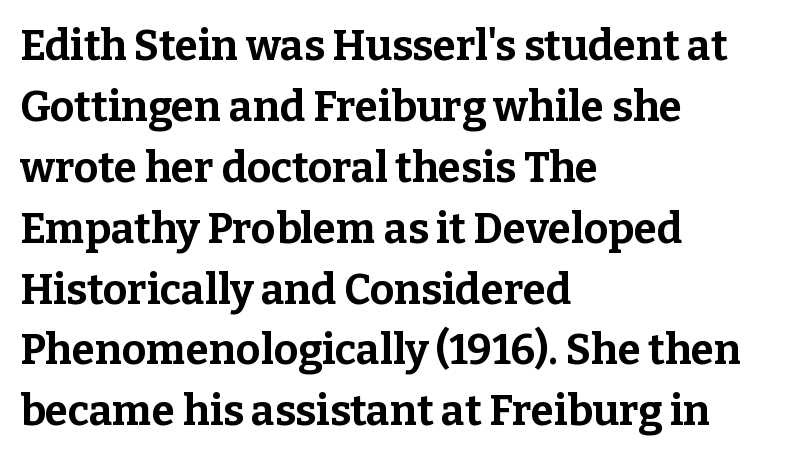
{"serif": "yes", "italic": "no", "bold": "yes", "weight": "bold", "width": "normal", "stroke_contrast": "low", "x_height": "medium", "monospaced": "no", "underline": "no", "align": "left", "line_spacing": "normal", "line_spacing_ratio": 1.45, "letter_spacing": "normal", "letter_spacing_em": 0.0, "glyph_px": 42}
